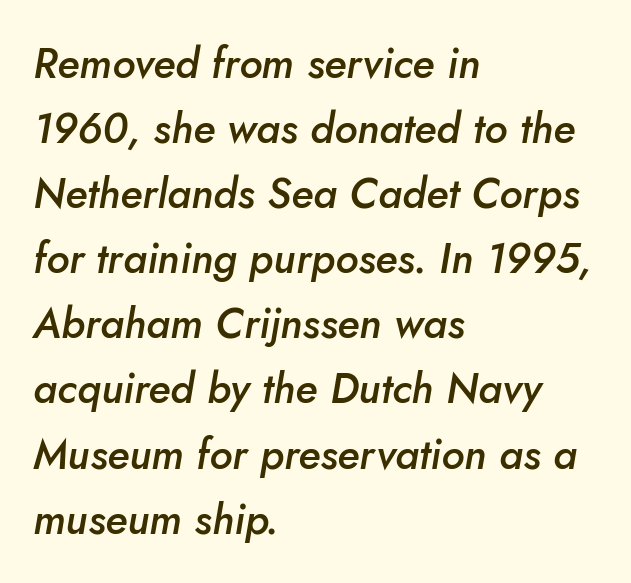
Q: Is the text bold? A: Semi-bold.
Q: Is the text italic (slanted)? A: Yes, it leans right by about 5 degrees.
Q: Is the text underlined? A: No.
Q: How is the paragraph aligned? A: Left-aligned.
Q: Is the spacing between letters normal or unusually wide? A: Normal.
Q: Is the spacing between lines tight, normal or loose? A: Normal.
Q: Width (condensed, normal, or wide)? A: Normal.
Q: Stroke contrast? A: Low.
Q: x-height? A: Small.
Q: Monospaced? A: No.
